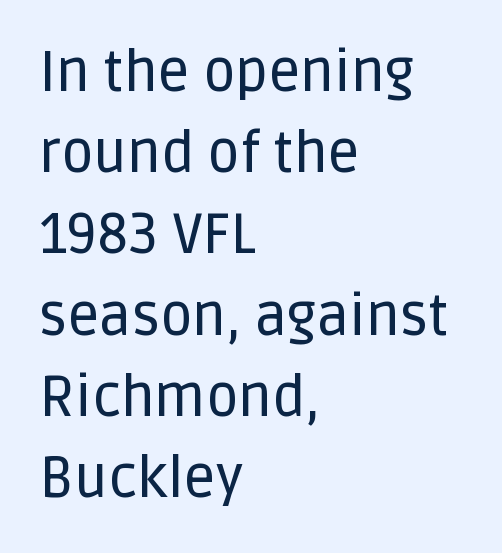
{"serif": "no", "italic": "no", "width": "normal", "stroke_contrast": "low", "x_height": "large", "monospaced": "no", "underline": "no", "align": "left", "line_spacing": "normal", "line_spacing_ratio": 1.45, "letter_spacing": "normal", "letter_spacing_em": 0.0, "glyph_px": 56}
